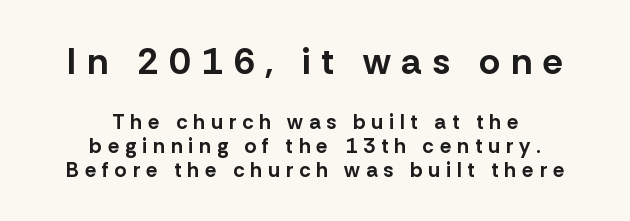
Q: Is the text bold? A: Yes.
Q: Is the text italic (slanted)? A: No, it is upright.
Q: Is the typeface a serif or a sans-serif typeface? A: Sans-serif.
Q: Is the text underlined? A: No.
Q: How is the paragraph aligned? A: Centered.
Q: Is the spacing between letters normal or unusually wide? A: Unusually wide.
Q: Is the spacing between lines tight, normal or loose? A: Tight.
Q: Which block of text is set in a larger size, the first (top) or the second (bottom)? A: The first (top) one.
Q: Width (condensed, normal, or wide)? A: Normal.
Q: Stroke contrast? A: Low.
Q: x-height? A: Medium.
Q: Monospaced? A: No.
